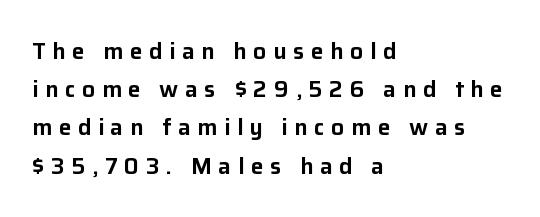
Q: Is the text italic (slanted)? A: No, it is upright.
Q: Is the text underlined? A: No.
Q: How is the paragraph aligned? A: Left-aligned.
Q: Is the spacing between letters normal or unusually wide? A: Unusually wide.
Q: Is the spacing between lines tight, normal or loose? A: Normal.
